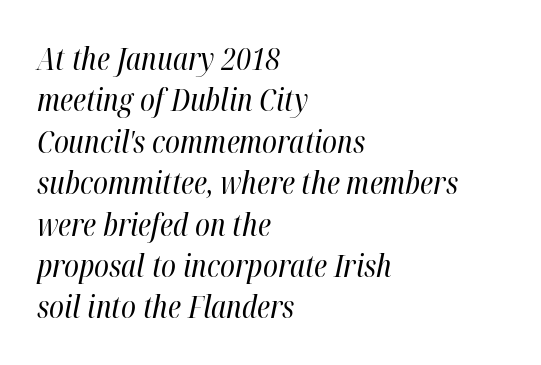
{"italic": "yes", "lean": "right", "slant_degrees": 12, "bold": "no", "weight": "regular", "width": "condensed", "stroke_contrast": "high", "x_height": "medium", "monospaced": "no", "underline": "no", "align": "left", "line_spacing": "normal", "line_spacing_ratio": 1.38, "letter_spacing": "normal", "letter_spacing_em": 0.0, "glyph_px": 30}
